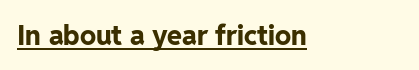
{"italic": "no", "bold": "yes", "underline": "yes", "letter_spacing": "normal", "letter_spacing_em": 0.0, "glyph_px": 27}
